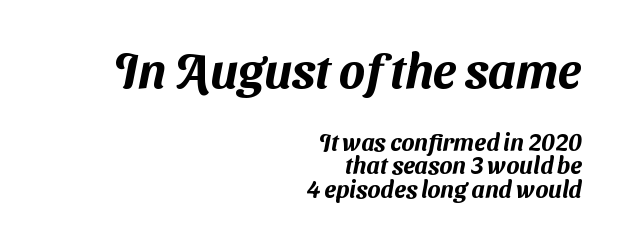
Q: Is the typeface a serif or a sans-serif typeface? A: Sans-serif.
Q: Is the text underlined? A: No.
Q: How is the paragraph aligned? A: Right-aligned.
Q: Is the spacing between letters normal or unusually wide? A: Normal.
Q: Is the spacing between lines tight, normal or loose? A: Tight.
Q: Which block of text is set in a larger size, the first (top) or the second (bottom)? A: The first (top) one.
Q: Width (condensed, normal, or wide)? A: Normal.
Q: Stroke contrast? A: Medium.
Q: x-height? A: Medium.
Q: Monospaced? A: No.
